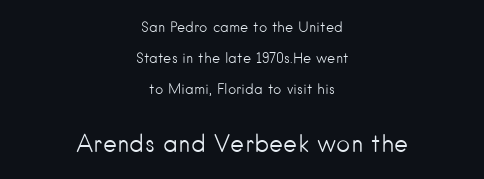
The image shows 24 px text type, upright; set centered, loose line spacing (2.2x), normal letter spacing, not underlined; the second (bottom) block is 1.71x larger.
